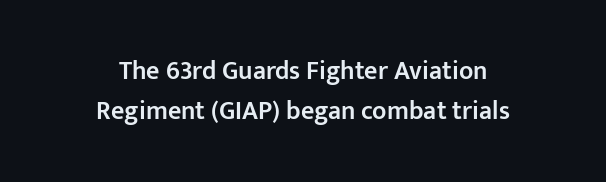
The image shows 26 px text type, upright; set centered, normal line spacing (1.52x), normal letter spacing, not underlined.
